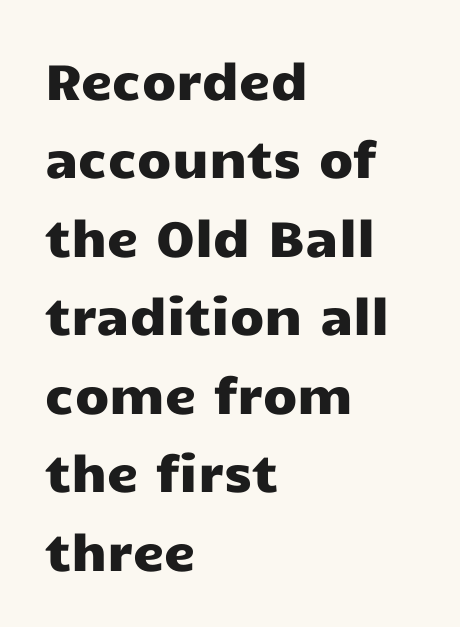
Q: Is the text italic (slanted)? A: No, it is upright.
Q: Is the typeface a serif or a sans-serif typeface? A: Sans-serif.
Q: Is the text underlined? A: No.
Q: How is the paragraph aligned? A: Left-aligned.
Q: Is the spacing between letters normal or unusually wide? A: Normal.
Q: Is the spacing between lines tight, normal or loose? A: Normal.
Q: Width (condensed, normal, or wide)? A: Wide.
Q: Stroke contrast? A: Low.
Q: x-height? A: Medium.
Q: Monospaced? A: No.
